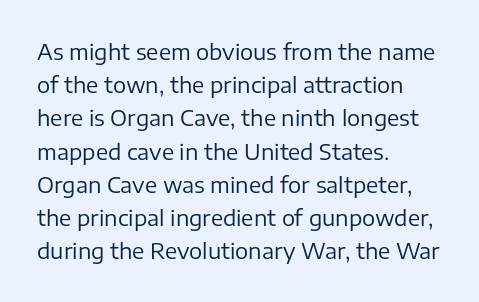
Tall strokes in this sample are plumb rather than angled. Weight: regular or lighter. Tracking value appears to be zero — textbook default spacing. The passage shown stacks its lines at a standard gap. The lines in this sample share a left origin and differ only in where they stop. Anything drawn beneath the words? Only blank space.
